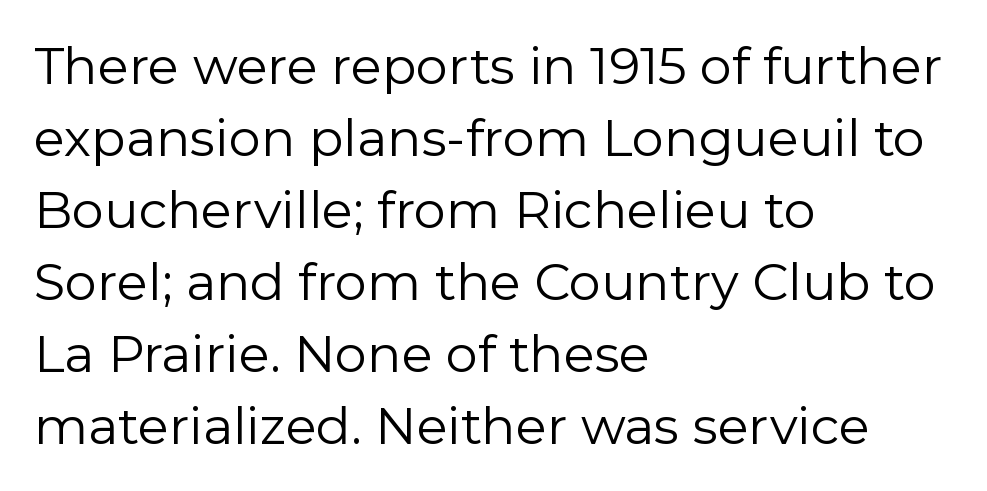
The image shows 51 px regular-weight sans-serif type, upright; set left-aligned, normal line spacing (1.41x), normal letter spacing, not underlined; low stroke contrast and a medium x-height.
